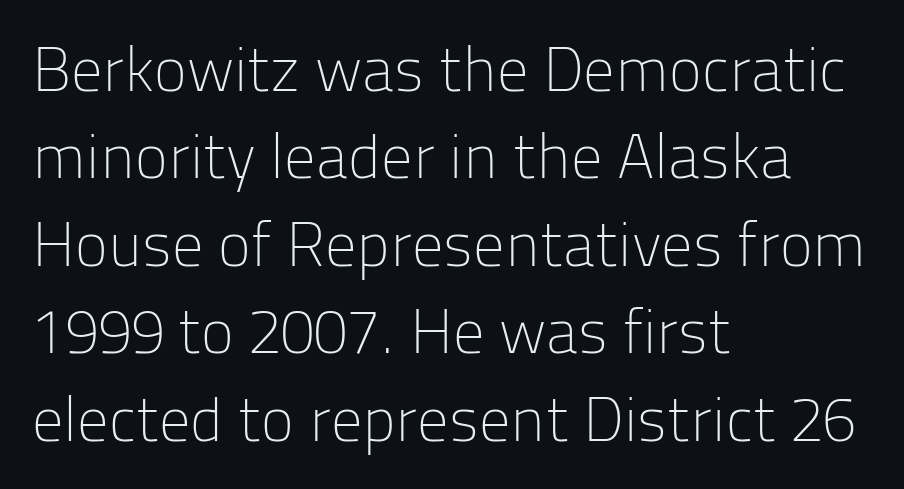
Which margin do the lines hug? The left one — the right edge is uneven. The line texture is even and compact thanks to regular tracking. Evenly set lines give the paragraph a standard silhouette. The characters display no serif detailing; their extremities are plain. Does the lettering tilt? It doesn't — this is upright. Each letter keeps its own natural width here, so spacing adapts to shape.
